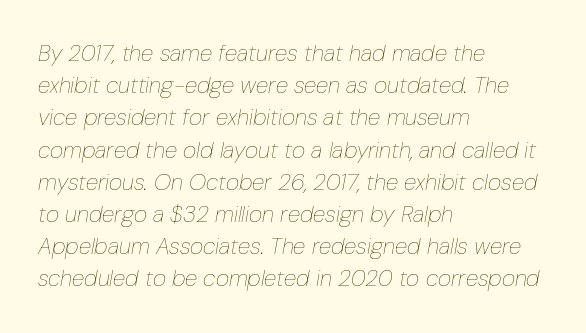
Observe the ordinary spacing: letters are neighbours, not strangers. How would I describe the line gaps? Plain and ordinary. Caption: multi-line text, flush left, ragged right. Looking at the ascenders, they clearly lean.
